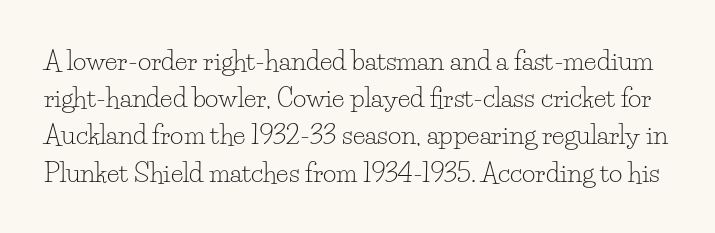
{"italic": "no", "bold": "no", "underline": "no", "line_spacing": "normal", "line_spacing_ratio": 1.43, "letter_spacing": "normal", "letter_spacing_em": 0.0, "glyph_px": 26}
